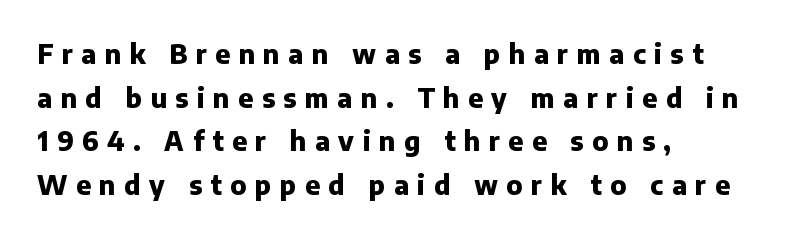
Q: Is the text bold? A: Yes.
Q: Is the text italic (slanted)? A: No, it is upright.
Q: Is the text underlined? A: No.
Q: How is the paragraph aligned? A: Left-aligned.
Q: Is the spacing between letters normal or unusually wide? A: Unusually wide.
Q: Is the spacing between lines tight, normal or loose? A: Normal.
